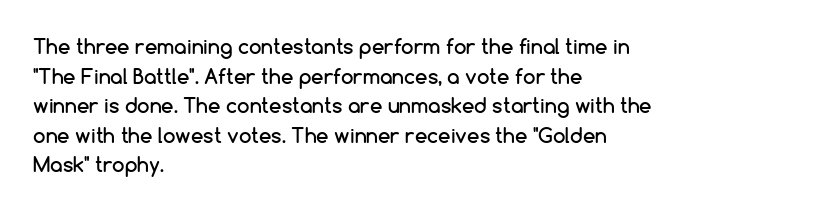
The words here are not underlined. Compared with typical paragraphs, the rows here are spaced about the same. Leftover space on each line is placed entirely after the last word. Students, note that the glyphs here touch the page at normal intervals. Italic: no, the glyphs are upright roman.
